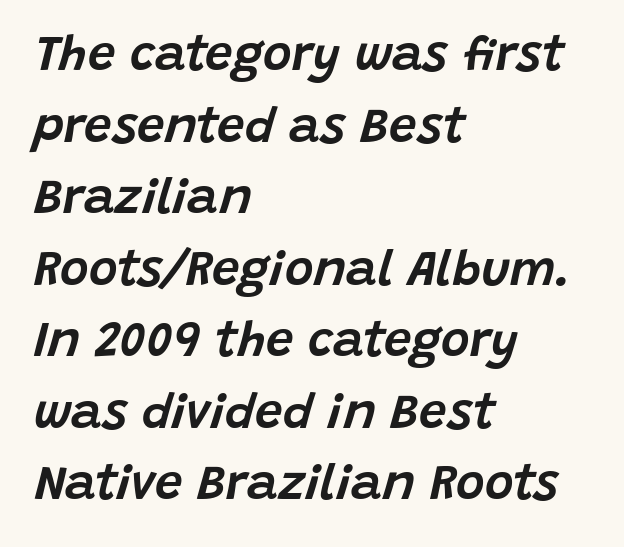
Q: Is the text italic (slanted)? A: Yes, it leans right by about 15 degrees.
Q: Is the text underlined? A: No.
Q: How is the paragraph aligned? A: Left-aligned.
Q: Is the spacing between letters normal or unusually wide? A: Normal.
Q: Is the spacing between lines tight, normal or loose? A: Normal.
Q: Width (condensed, normal, or wide)? A: Normal.
Q: Stroke contrast? A: Low.
Q: x-height? A: Large.
Q: Monospaced? A: No.
